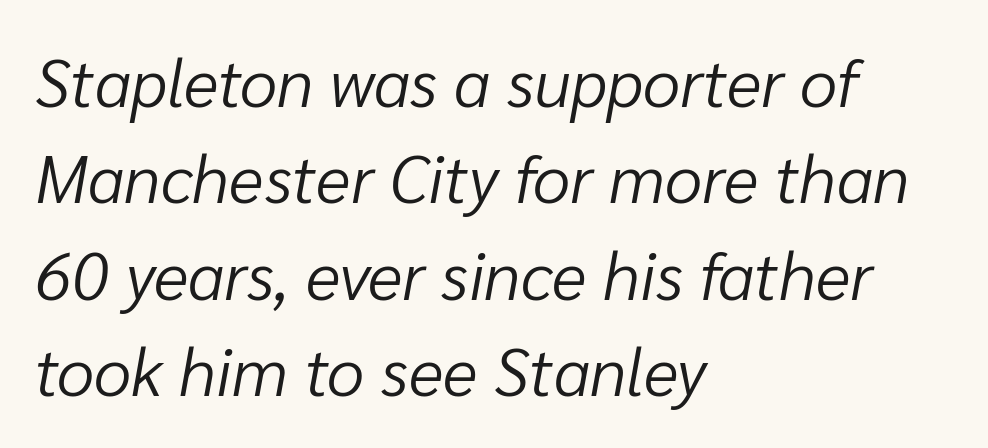
Q: Is the text bold? A: No.
Q: Is the text italic (slanted)? A: Yes, it leans right by about 10 degrees.
Q: Is the text underlined? A: No.
Q: How is the paragraph aligned? A: Left-aligned.
Q: Is the spacing between letters normal or unusually wide? A: Normal.
Q: Is the spacing between lines tight, normal or loose? A: Normal.
Q: Width (condensed, normal, or wide)? A: Normal.
Q: Stroke contrast? A: Low.
Q: x-height? A: Medium.
Q: Monospaced? A: No.
